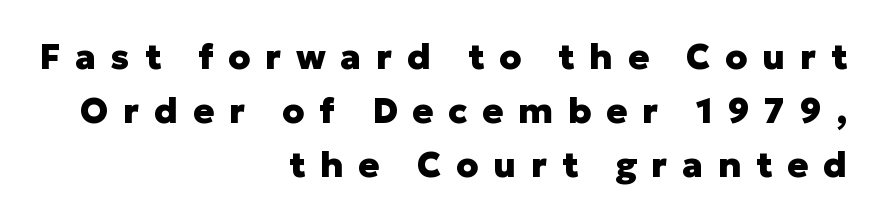
{"serif": "no", "italic": "no", "bold": "yes", "weight": "heavy", "width": "normal", "stroke_contrast": "low", "x_height": "medium", "monospaced": "no", "underline": "no", "align": "right", "line_spacing": "normal", "line_spacing_ratio": 1.55, "letter_spacing": "wide", "letter_spacing_em": 0.42, "glyph_px": 35}
